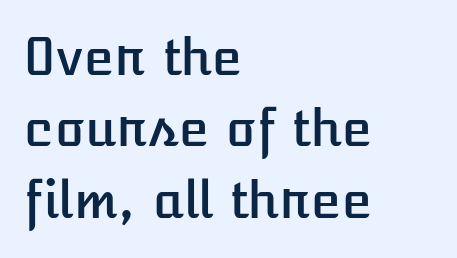
Q: Is the text italic (slanted)? A: No, it is upright.
Q: Is the text underlined? A: No.
Q: How is the paragraph aligned? A: Left-aligned.
Q: Is the spacing between letters normal or unusually wide? A: Normal.
Q: Is the spacing between lines tight, normal or loose? A: Normal.
Q: Width (condensed, normal, or wide)? A: Normal.
Q: Stroke contrast? A: Low.
Q: x-height? A: Medium.
Q: Monospaced? A: No.
